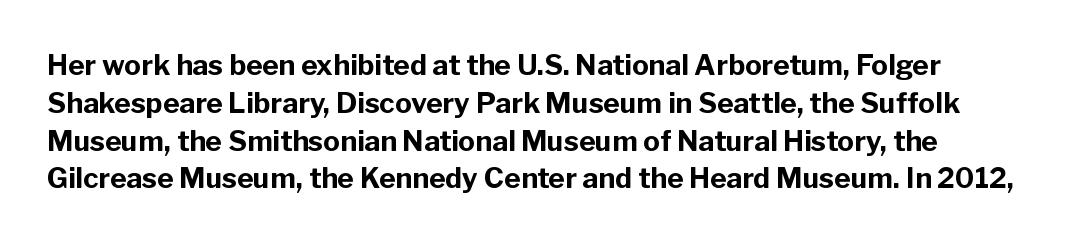
{"serif": "no", "italic": "no", "bold": "yes", "weight": "bold", "width": "normal", "stroke_contrast": "low", "x_height": "medium", "monospaced": "no", "underline": "no", "line_spacing": "normal", "line_spacing_ratio": 1.35, "letter_spacing": "normal", "letter_spacing_em": 0.0, "glyph_px": 28}
